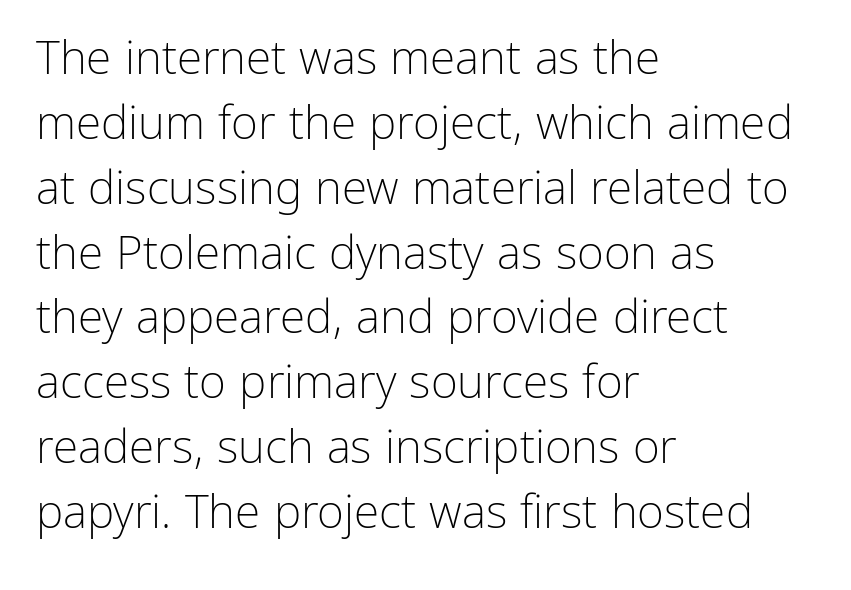
The letters advance in unequal steps, a hallmark of proportional type. This is roman type, the default non-slanted kind. The passage shown is typeset with a sans-serif family. The strokes are not fattened; the text isn't bold.
